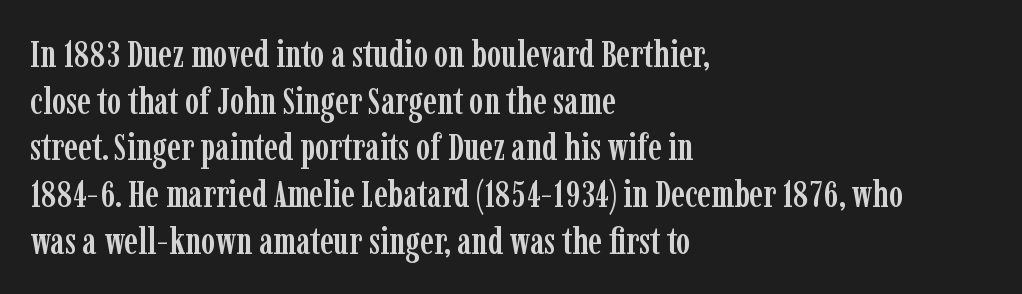
Q: Is the text italic (slanted)? A: No, it is upright.
Q: Is the typeface a serif or a sans-serif typeface? A: Serif.
Q: Is the text underlined? A: No.
Q: How is the paragraph aligned? A: Left-aligned.
Q: Is the spacing between letters normal or unusually wide? A: Normal.
Q: Width (condensed, normal, or wide)? A: Condensed.
Q: Stroke contrast? A: Low.
Q: x-height? A: Medium.
Q: Monospaced? A: No.
